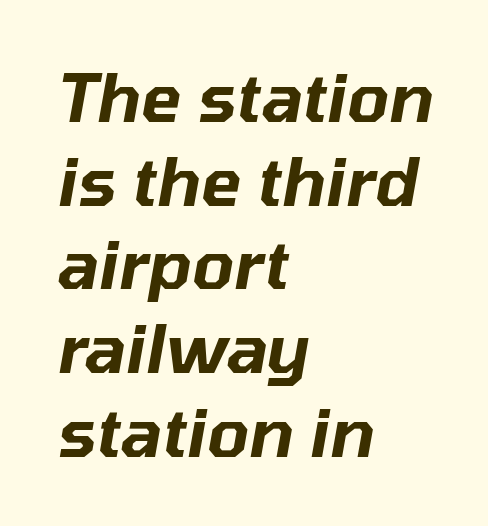
{"italic": "yes", "lean": "right", "slant_degrees": 10, "width": "normal", "stroke_contrast": "low", "x_height": "medium", "monospaced": "no", "underline": "no", "align": "left", "line_spacing": "normal", "line_spacing_ratio": 1.25, "letter_spacing": "normal", "letter_spacing_em": 0.0, "glyph_px": 67}
